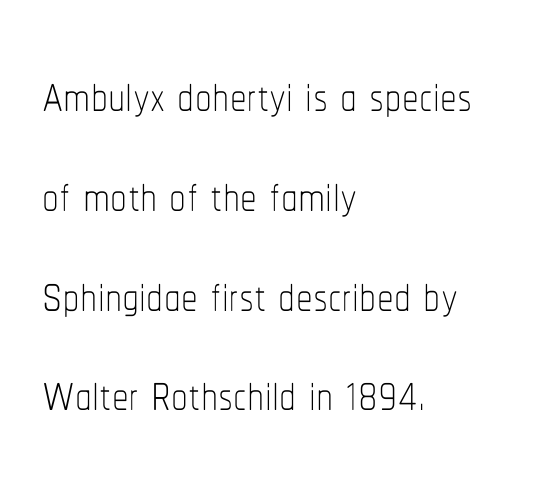
The image shows 67 px thin, condensed type, upright; set left-aligned, normal line spacing (1.49x), normal letter spacing, not underlined; low stroke contrast and a medium x-height.
